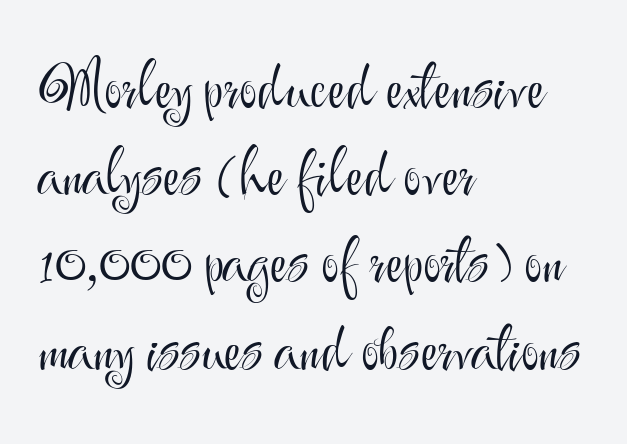
Q: Is the text bold? A: No.
Q: Is the typeface a serif or a sans-serif typeface? A: Sans-serif.
Q: Is the text underlined? A: No.
Q: How is the paragraph aligned? A: Left-aligned.
Q: Is the spacing between letters normal or unusually wide? A: Normal.
Q: Is the spacing between lines tight, normal or loose? A: Normal.
Q: Width (condensed, normal, or wide)? A: Normal.
Q: Stroke contrast? A: Medium.
Q: x-height? A: Small.
Q: Monospaced? A: No.
